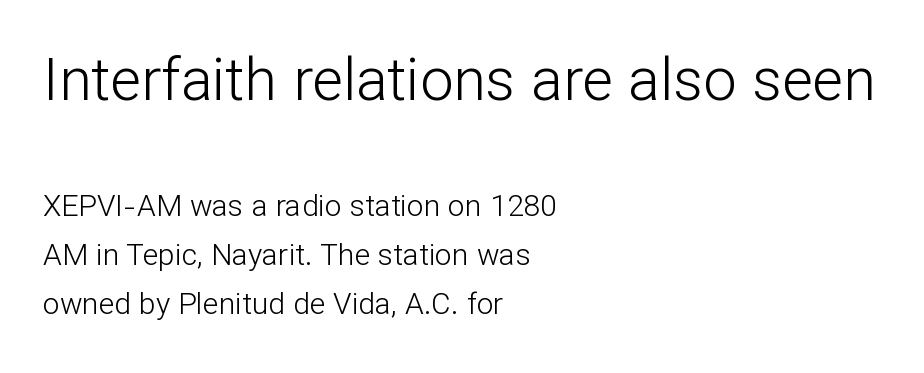
The image shows 59 px light sans-serif type, upright; set left-aligned, normal line spacing (1.64x), normal letter spacing, not underlined; the first (top) block is 1.97x larger; low stroke contrast and a medium x-height.
